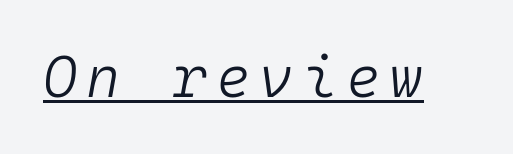
Q: Is the text bold? A: No.
Q: Is the text italic (slanted)? A: Yes, it leans right by about 10 degrees.
Q: Is the text underlined? A: Yes.
Q: Width (condensed, normal, or wide)? A: Normal.
Q: Stroke contrast? A: Low.
Q: x-height? A: Medium.
Q: Monospaced? A: Yes.
